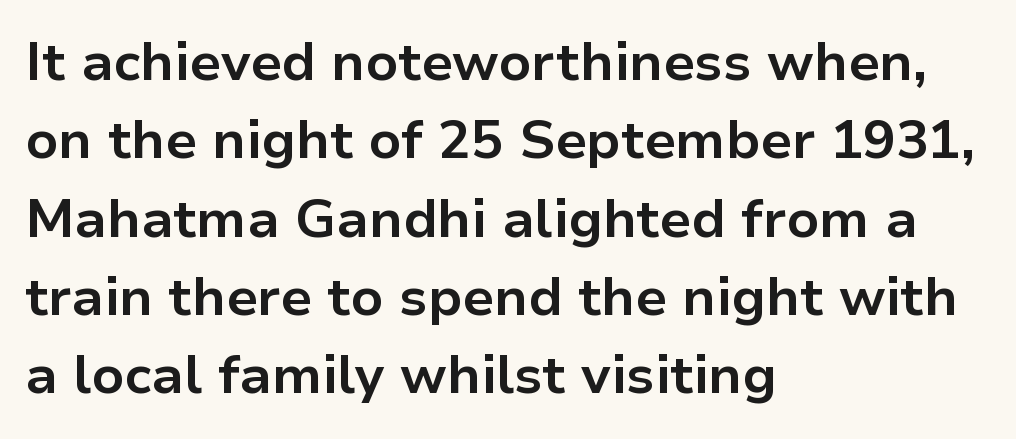
The image shows 54 px bold sans-serif type, upright; set left-aligned, normal line spacing (1.45x), normal letter spacing, not underlined; low stroke contrast and a medium x-height.
